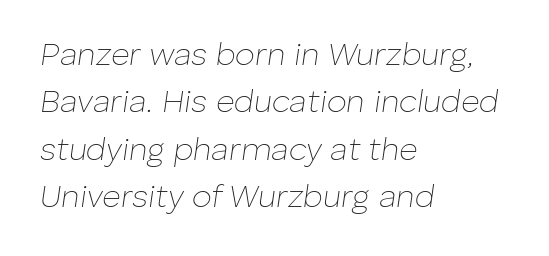
{"italic": "yes", "lean": "right", "slant_degrees": 8, "bold": "no", "weight": "thin", "width": "normal", "stroke_contrast": "low", "x_height": "medium", "monospaced": "no", "underline": "no", "align": "left", "line_spacing": "normal", "line_spacing_ratio": 1.48, "letter_spacing": "normal", "letter_spacing_em": 0.0, "glyph_px": 32}
